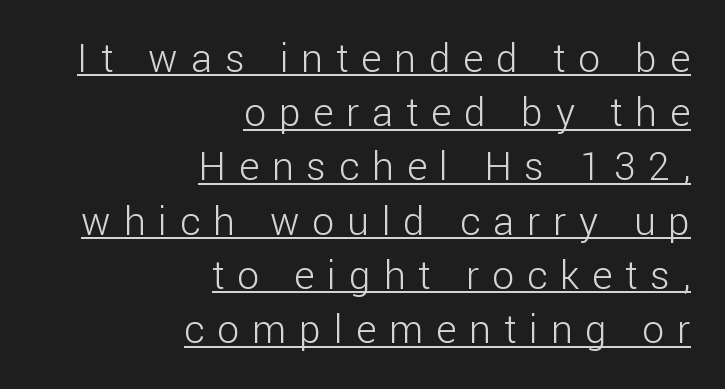
Q: Is the text bold? A: No.
Q: Is the text italic (slanted)? A: No, it is upright.
Q: Is the typeface a serif or a sans-serif typeface? A: Sans-serif.
Q: Is the text underlined? A: Yes.
Q: How is the paragraph aligned? A: Right-aligned.
Q: Is the spacing between letters normal or unusually wide? A: Unusually wide.
Q: Is the spacing between lines tight, normal or loose? A: Normal.
Q: Width (condensed, normal, or wide)? A: Normal.
Q: Stroke contrast? A: Low.
Q: x-height? A: Medium.
Q: Monospaced? A: No.
